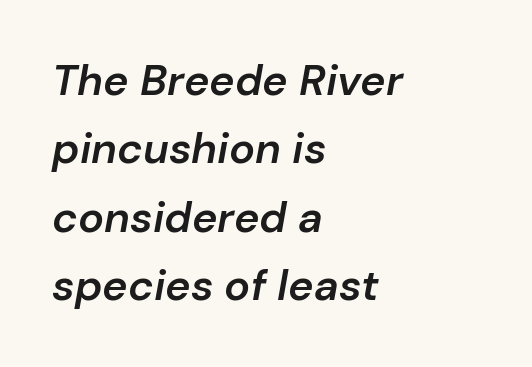
{"italic": "yes", "lean": "right", "slant_degrees": 10, "bold": "semi", "weight": "semibold", "width": "normal", "stroke_contrast": "low", "x_height": "medium", "monospaced": "no", "underline": "no", "align": "left", "line_spacing": "normal", "line_spacing_ratio": 1.59, "letter_spacing": "normal", "letter_spacing_em": 0.0, "glyph_px": 43}
